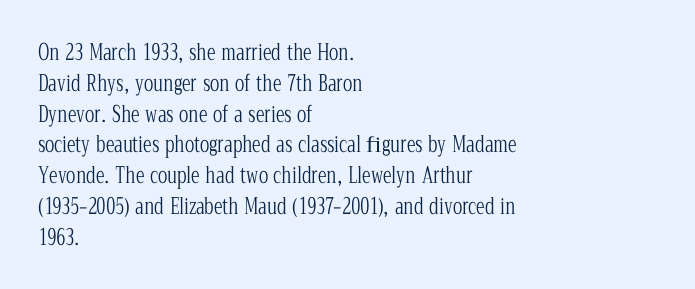
Q: Is the text bold? A: No.
Q: Is the text italic (slanted)? A: No, it is upright.
Q: Is the text underlined? A: No.
Q: How is the paragraph aligned? A: Left-aligned.
Q: Is the spacing between letters normal or unusually wide? A: Normal.
Q: Is the spacing between lines tight, normal or loose? A: Normal.
